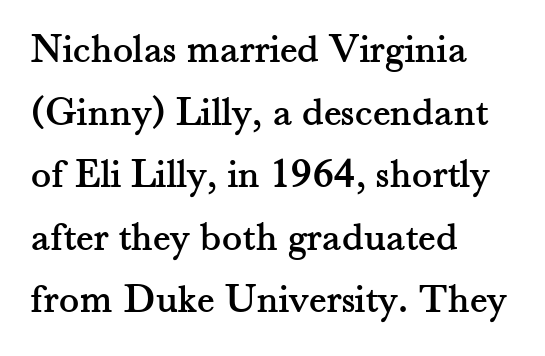
The image shows 42 px serif type, upright; set left-aligned, normal line spacing (1.49x), normal letter spacing, not underlined; medium stroke contrast and a small x-height.
